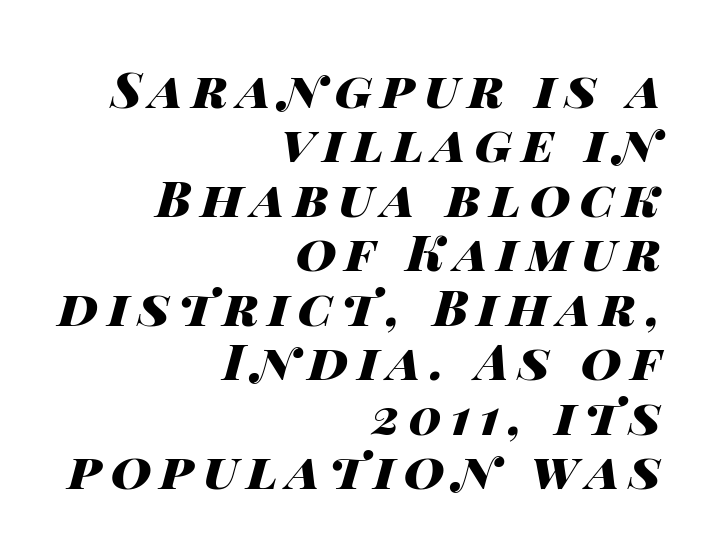
Q: Is the text bold? A: Yes.
Q: Is the text italic (slanted)? A: Yes, it leans right by about 14 degrees.
Q: Is the text underlined? A: No.
Q: How is the paragraph aligned? A: Right-aligned.
Q: Is the spacing between lines tight, normal or loose? A: Tight.
Q: Width (condensed, normal, or wide)? A: Wide.
Q: Stroke contrast? A: High.
Q: x-height? A: Large.
Q: Monospaced? A: No.
